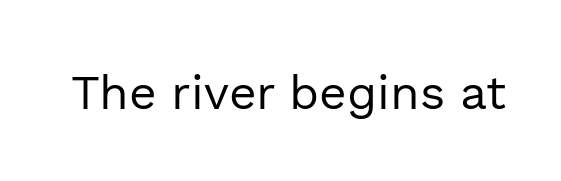
The image shows 48 px regular-weight sans-serif type, upright; set normal letter spacing, not underlined; a medium x-height.
